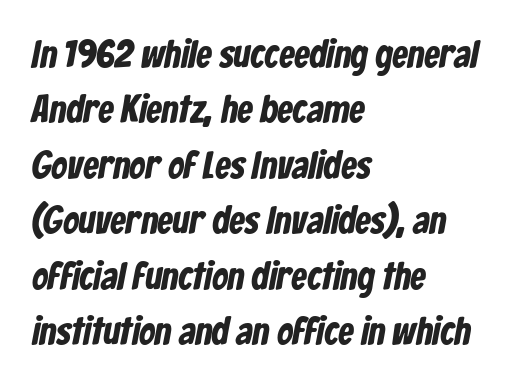
Anything drawn beneath the words? Only blank space. Look at the tracking — it's just the regular setting, nothing added. Interline gaps are of average width in this sample. The characters display no serif detailing; their extremities are plain. The compositor pushed each line to the left boundary. Proportional: the letters do not fall into vertical columns.
